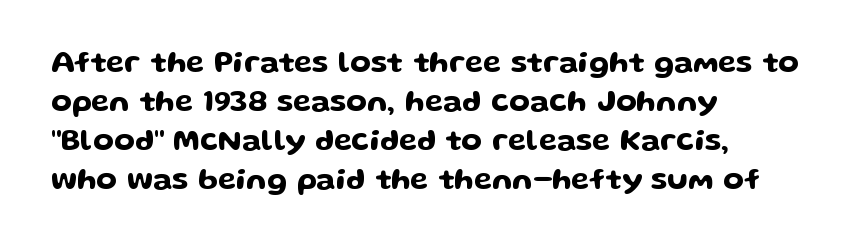
The image shows 30 px wide sans-serif type, upright; set left-aligned, normal line spacing (1.3x), normal letter spacing, not underlined; low stroke contrast and a medium x-height.
